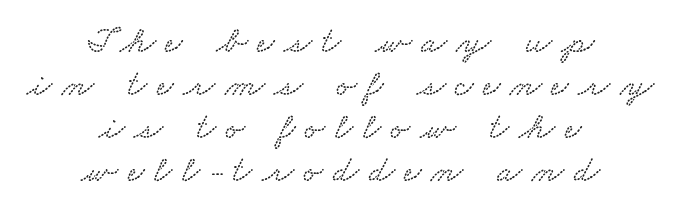
{"width": "wide", "stroke_contrast": "low", "x_height": "small", "monospaced": "no", "underline": "no", "align": "center", "line_spacing_ratio": 1.16, "letter_spacing": "wide", "letter_spacing_em": 0.26, "glyph_px": 37}
